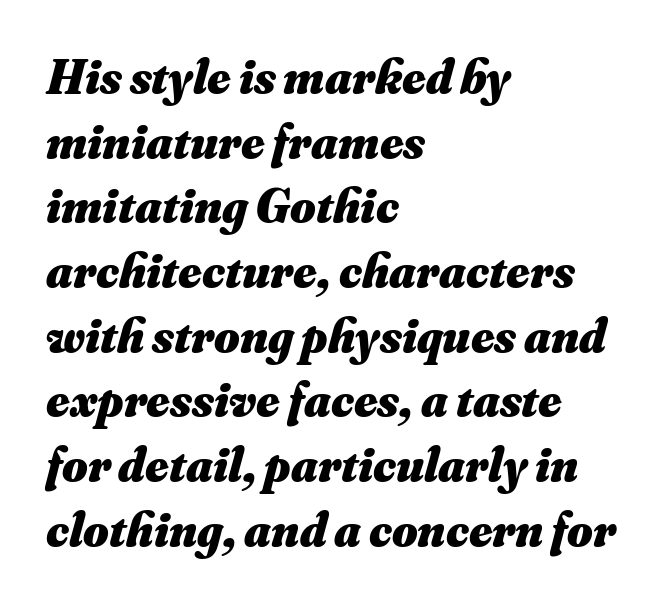
The tracking reads as untouched default to a designer's eye. Anything drawn beneath the words? Only blank space. The rag falls on the right side of this text block. Is the type slanted? Yes — the strokes lean at a clear angle.
